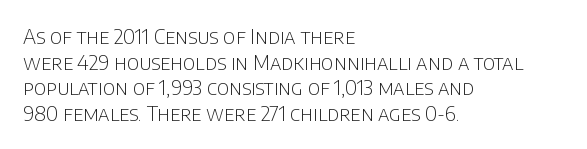
Q: Is the text bold? A: No.
Q: Is the text italic (slanted)? A: No, it is upright.
Q: Is the text underlined? A: No.
Q: How is the paragraph aligned? A: Left-aligned.
Q: Is the spacing between letters normal or unusually wide? A: Normal.
Q: Is the spacing between lines tight, normal or loose? A: Normal.
